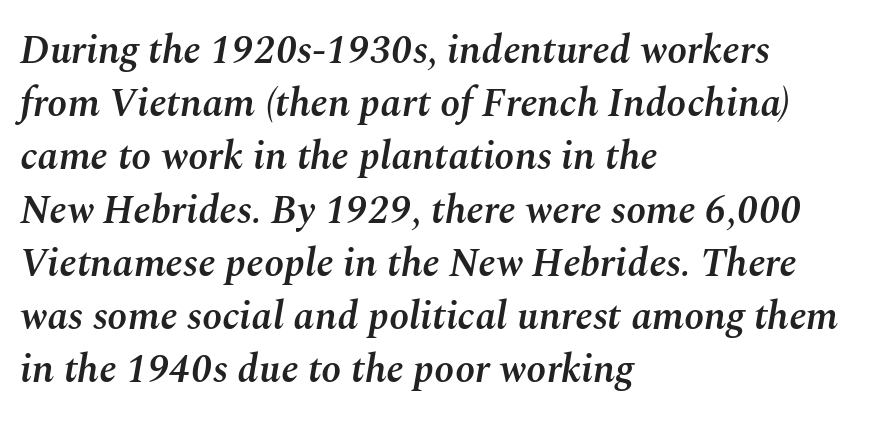
The lettering tilts uniformly, giving the passage an italic look. The face used here is rendered with its standard letterfit. The face used here is proportionally spaced, like ordinary book or web type. Glance below the letters and you will spot only blank space. Students, observe: this is what conventionally led text looks like.
